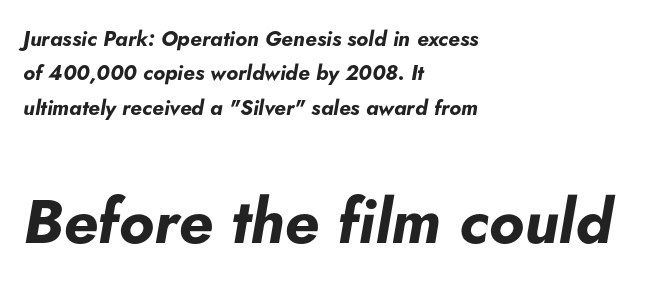
Q: Is the text bold? A: Yes.
Q: Is the text italic (slanted)? A: Yes, it leans right by about 5 degrees.
Q: Is the text underlined? A: No.
Q: How is the paragraph aligned? A: Left-aligned.
Q: Is the spacing between letters normal or unusually wide? A: Normal.
Q: Is the spacing between lines tight, normal or loose? A: Normal.
Q: Which block of text is set in a larger size, the first (top) or the second (bottom)? A: The second (bottom) one.
Q: Width (condensed, normal, or wide)? A: Normal.
Q: Stroke contrast? A: Low.
Q: x-height? A: Small.
Q: Monospaced? A: No.
